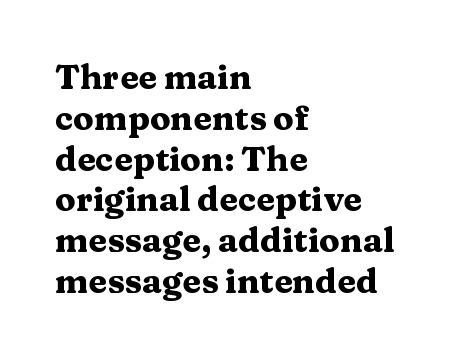
Q: Is the text bold? A: Yes.
Q: Is the text italic (slanted)? A: No, it is upright.
Q: Is the typeface a serif or a sans-serif typeface? A: Serif.
Q: Is the text underlined? A: No.
Q: How is the paragraph aligned? A: Left-aligned.
Q: Is the spacing between letters normal or unusually wide? A: Normal.
Q: Width (condensed, normal, or wide)? A: Wide.
Q: Stroke contrast? A: Medium.
Q: x-height? A: Medium.
Q: Monospaced? A: No.
